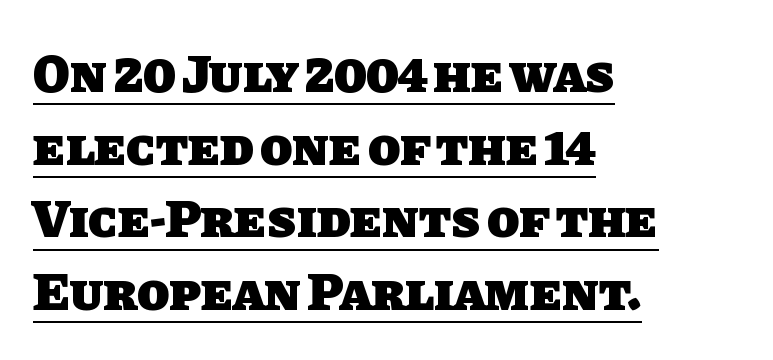
Here the designer chose a conventional face with non-uniform glyph widths. The glyphs have the mass of a bold cut. Does extra space separate the letters? No, they use regular spacing. The paragraph has a hard left edge and a soft right edge.
